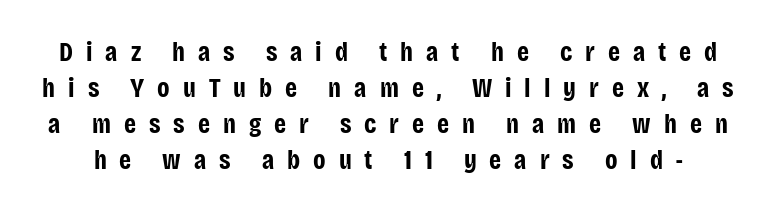
The image shows 27 px bold type, upright; set normal line spacing (1.33x), unusually wide letter spacing (+0.48 em), not underlined.
